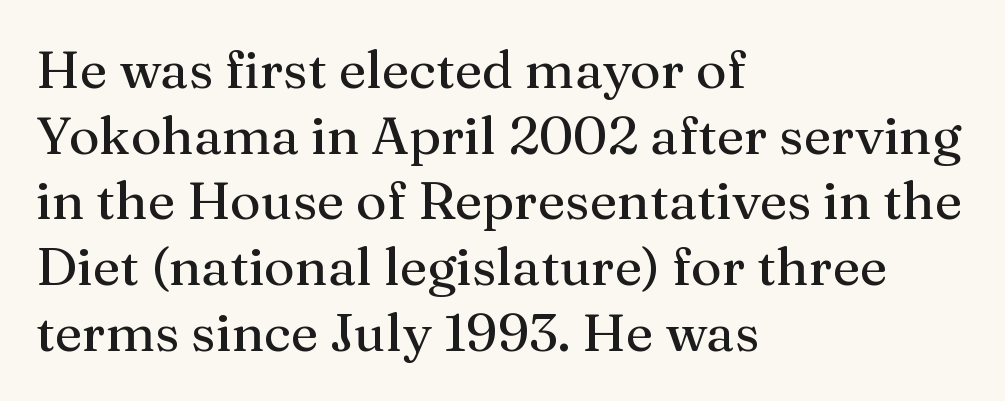
The image shows 53 px regular-weight serif type, upright; set left-aligned, line spacing 1.24x, normal letter spacing, not underlined; medium stroke contrast and a medium x-height.
